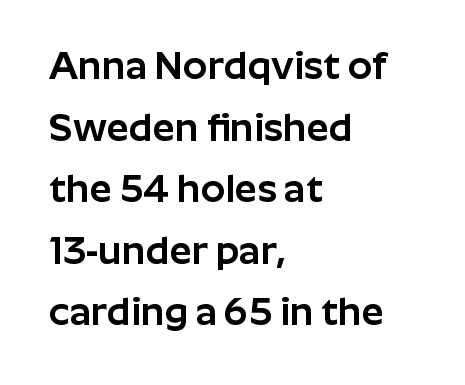
It's the straight-up-and-down kind of type. No feet cap the strokes, marking this as sans-serif type. Inter-character spacing is left at the font's built-in metrics. Summary of vertical rhythm: regular, with standard interline spacing. Varying glyph widths throughout — classic text-font behaviour.
